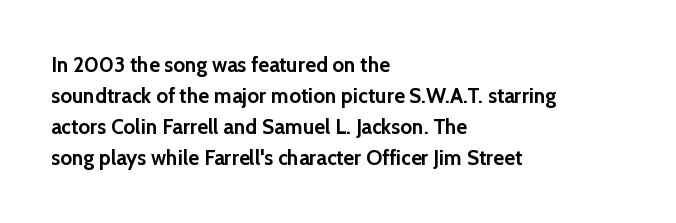
These lines keep a tight, regular rhythm from letter to letter. The typesetting leans heavy: a genuine bold. Line beginnings align vertically; line endings do not. If you drew a line through each stem, it would be perfectly vertical. Letters rest on an invisible, unmarked baseline.
